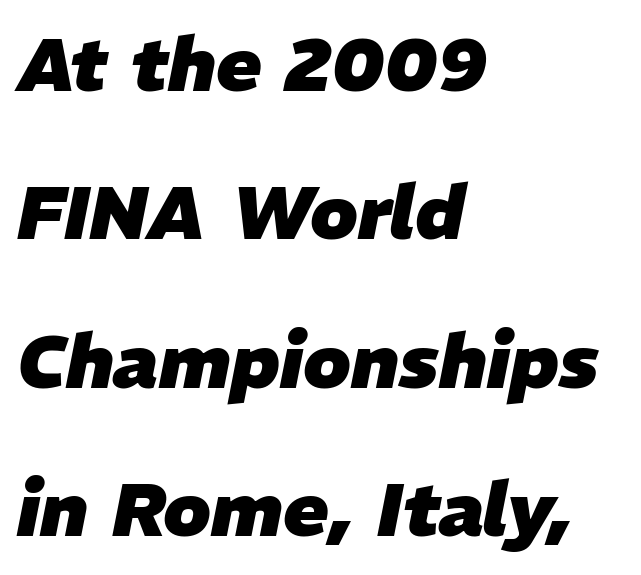
The image shows 75 px heavy type, italic (leaning right); set left-aligned, loose line spacing (1.98x), normal letter spacing, not underlined; low stroke contrast and a medium x-height.
